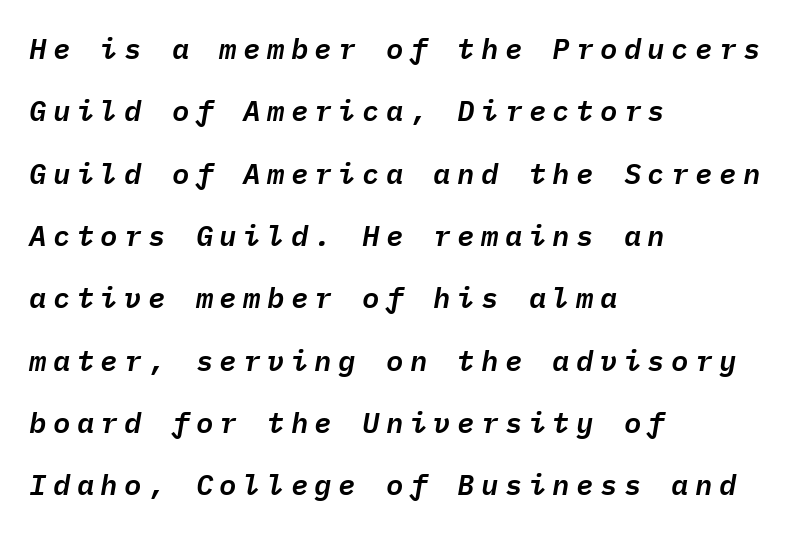
Q: Is the text italic (slanted)? A: Yes, it leans right by about 9 degrees.
Q: Is the text underlined? A: No.
Q: How is the paragraph aligned? A: Left-aligned.
Q: Is the spacing between letters normal or unusually wide? A: Unusually wide.
Q: Is the spacing between lines tight, normal or loose? A: Loose.
Q: Width (condensed, normal, or wide)? A: Normal.
Q: Stroke contrast? A: Low.
Q: x-height? A: Medium.
Q: Monospaced? A: Yes.
